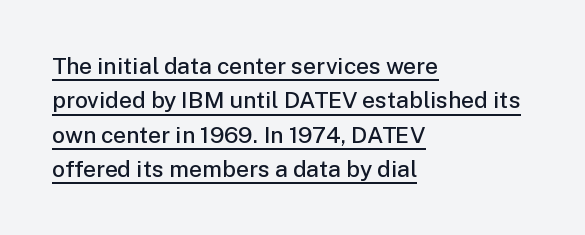
{"italic": "no", "bold": "semi", "underline": "yes", "align": "left", "line_spacing": "normal", "line_spacing_ratio": 1.49, "letter_spacing": "normal", "letter_spacing_em": 0.0, "glyph_px": 23}
